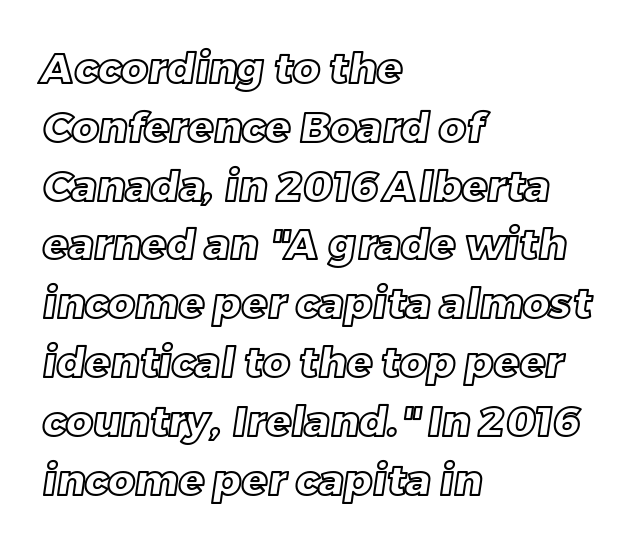
{"width": "normal", "x_height": "large", "monospaced": "no", "underline": "no", "align": "left", "line_spacing": "normal", "line_spacing_ratio": 1.4, "letter_spacing": "normal", "letter_spacing_em": 0.0, "glyph_px": 42}
